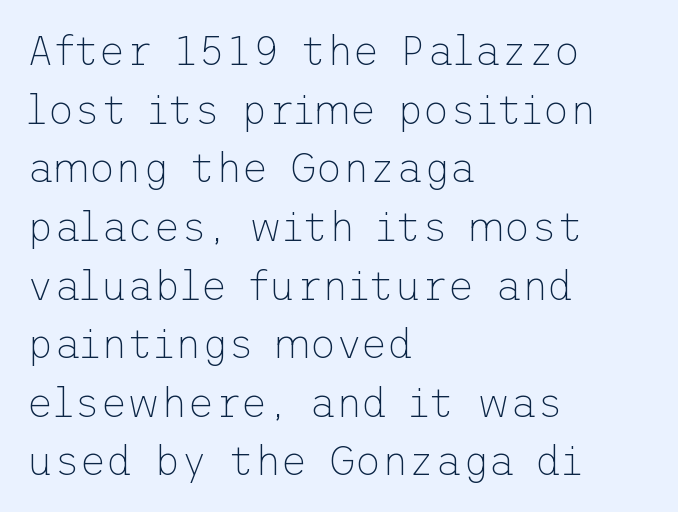
A typesetter would call this zero additional tracking. The typesetter chose a ragged-right arrangement here. Each stroke keeps to a modest, everyday thickness or less. The letters stand upright; this is a roman face. Honestly, the row spacing looks completely unremarkable. The baseline area is clear.
